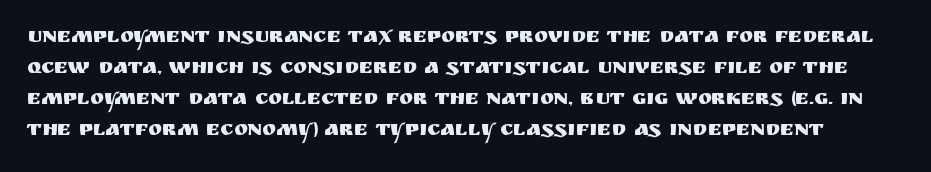
Q: Is the text italic (slanted)? A: No, it is upright.
Q: Is the text underlined? A: No.
Q: Is the spacing between letters normal or unusually wide? A: Normal.
Q: Is the spacing between lines tight, normal or loose? A: Normal.
